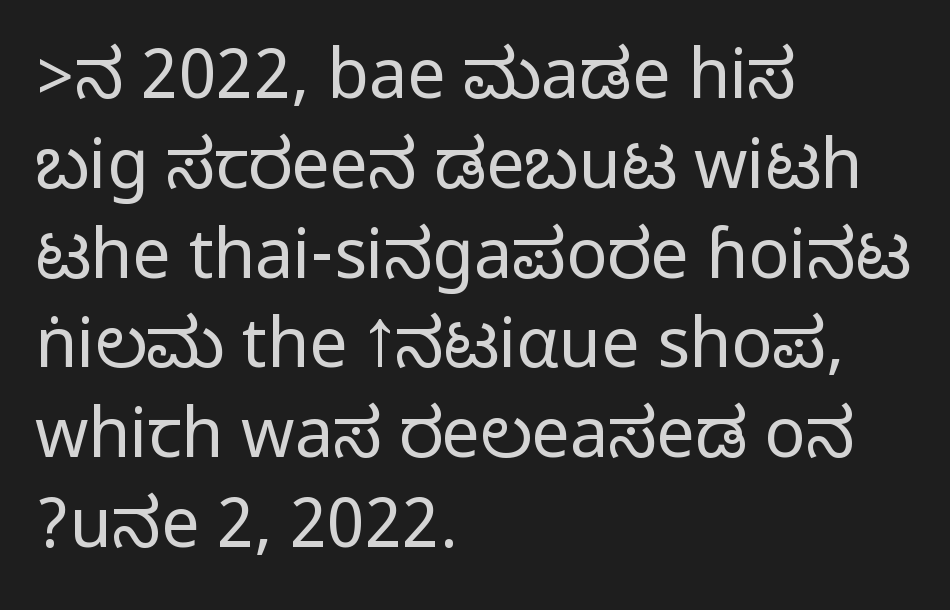
The rows are spaced the way most documents space them. The font family rendered here belongs to the sans-serif group. The type is set solid horizontally, with unmodified tracking. Decoration check: the copy has no underline. Posture: upright roman.
